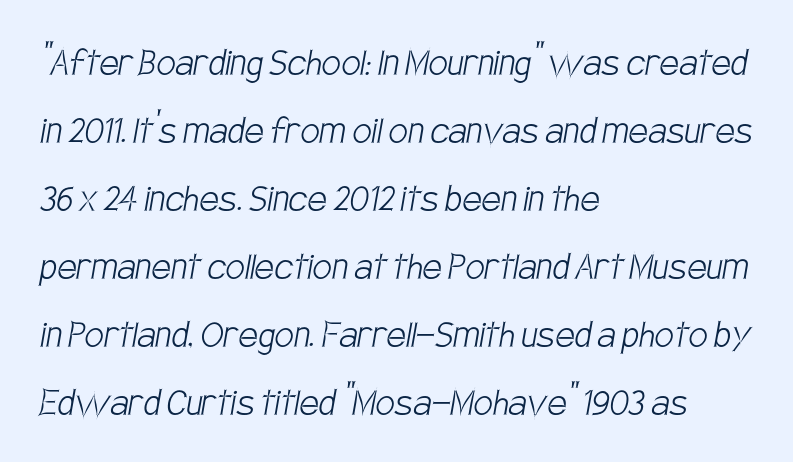
The image shows 43 px light, condensed sans-serif type; set left-aligned, normal line spacing (1.58x), normal letter spacing, not underlined; low stroke contrast and a large x-height.
